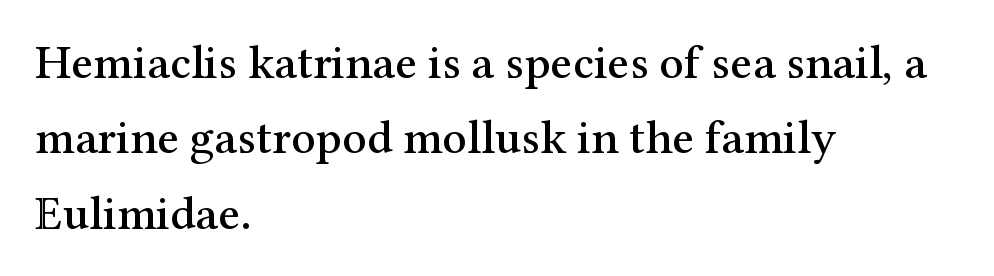
The lines in this sample share a left origin and differ only in where they stop. Short note: letters normally spaced. Baseline-to-baseline distance is the conventional proportion of letter height. Proportional: the letters do not fall into vertical columns.
